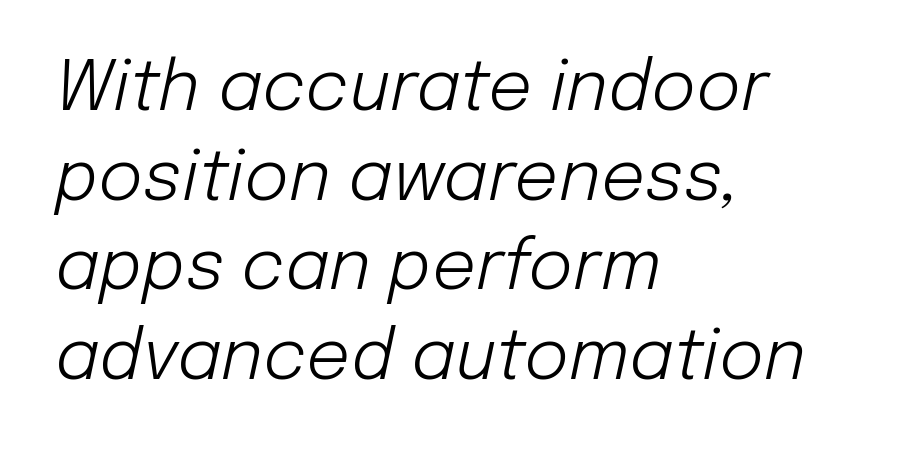
{"italic": "yes", "lean": "right", "slant_degrees": 12, "bold": "no", "weight": "light", "width": "normal", "stroke_contrast": "low", "x_height": "medium", "monospaced": "no", "underline": "no", "align": "left", "line_spacing": "normal", "line_spacing_ratio": 1.3, "letter_spacing": "normal", "letter_spacing_em": 0.0, "glyph_px": 69}
